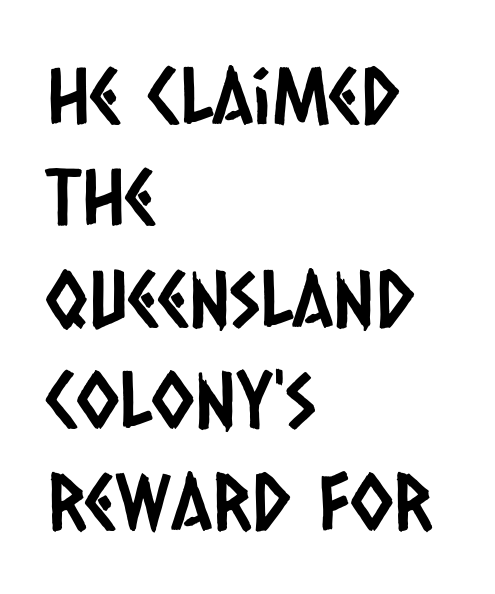
{"serif": "no", "width": "condensed", "stroke_contrast": "low", "x_height": "large", "monospaced": "no", "underline": "no", "align": "left", "line_spacing": "normal", "line_spacing_ratio": 1.3, "letter_spacing": "normal", "letter_spacing_em": 0.0, "glyph_px": 78}
